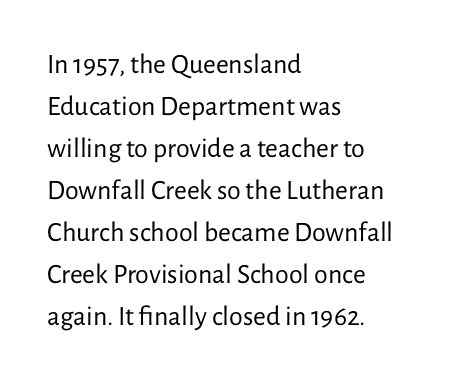
The horizontal fit of the characters is conventional and even. Unlike a traditional serif, this face leaves its strokes unadorned. You could not count columns in this text — the font is proportionally spaced. Italic? Not at all — the glyphs are vertical. The face looks like a standard text weight, possibly lighter.
